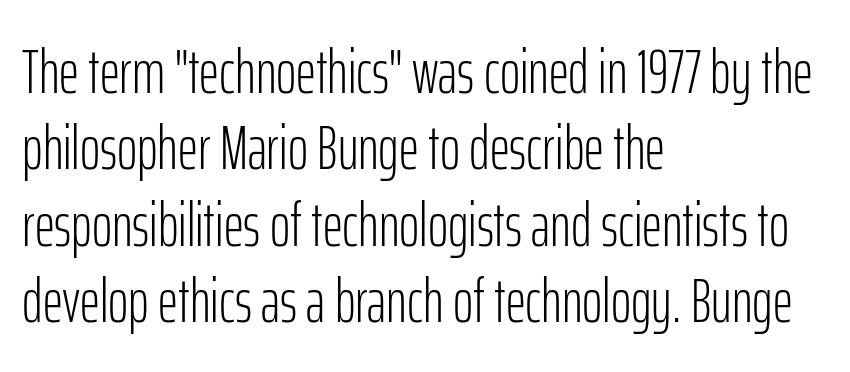
{"serif": "no", "italic": "no", "bold": "no", "weight": "light", "width": "condensed", "stroke_contrast": "low", "x_height": "medium", "monospaced": "no", "underline": "no", "align": "left", "line_spacing_ratio": 1.23, "letter_spacing": "normal", "letter_spacing_em": 0.0, "glyph_px": 62}
